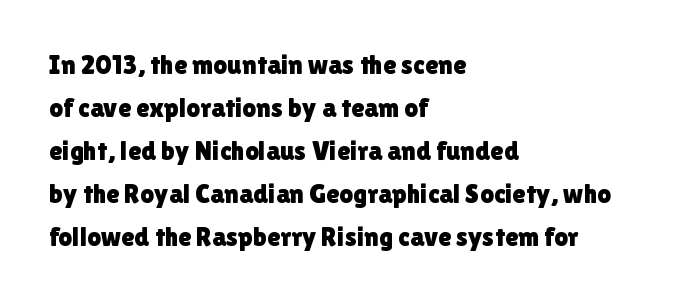
The image shows 27 px text type, upright; set left-aligned, normal line spacing (1.59x), normal letter spacing, not underlined.
